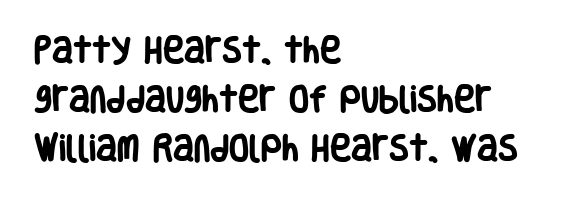
{"serif": "no", "italic": "no", "bold": "yes", "weight": "heavy", "width": "condensed", "stroke_contrast": "low", "x_height": "large", "monospaced": "no", "underline": "no", "align": "left", "line_spacing": "normal", "line_spacing_ratio": 1.69, "letter_spacing": "normal", "letter_spacing_em": 0.0, "glyph_px": 29}
